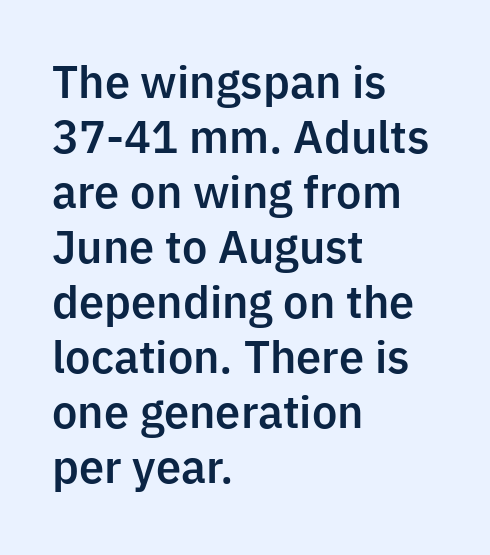
Q: Is the text italic (slanted)? A: No, it is upright.
Q: Is the typeface a serif or a sans-serif typeface? A: Sans-serif.
Q: Is the text underlined? A: No.
Q: How is the paragraph aligned? A: Left-aligned.
Q: Is the spacing between letters normal or unusually wide? A: Normal.
Q: Is the spacing between lines tight, normal or loose? A: Normal.
Q: Width (condensed, normal, or wide)? A: Normal.
Q: Stroke contrast? A: Low.
Q: x-height? A: Medium.
Q: Monospaced? A: No.
